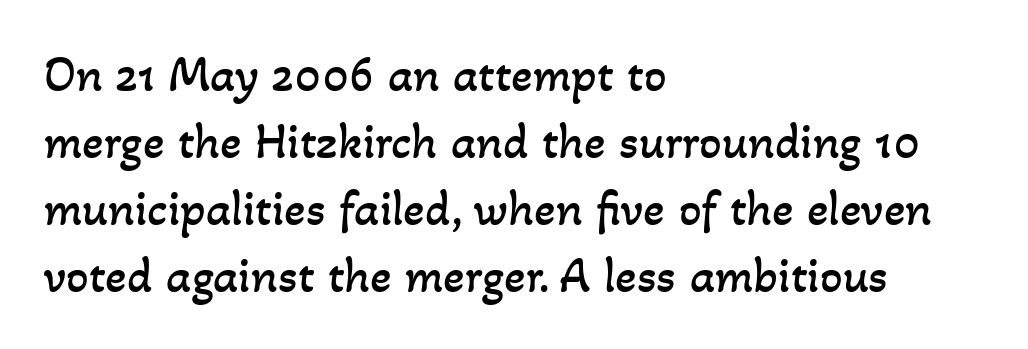
The image shows 50 px regular-weight type; set left-aligned, normal line spacing (1.34x), normal letter spacing, not underlined; low stroke contrast and a small x-height.
